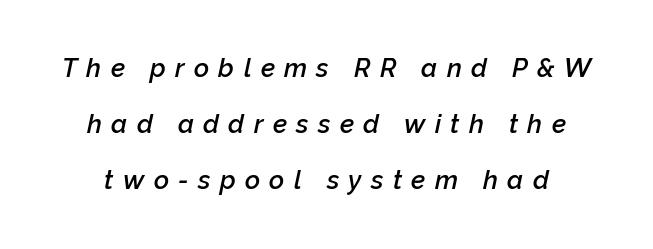
The baseline area is clear. Slant detected: the letters are inclined. This is the in-between weight designers call semibold or demi. Students, note that the glyphs here are deliberately spaced far apart. The rendering uses a large line-height, opening up the rows.
